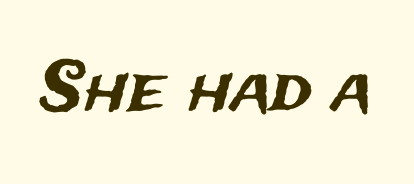
Character widths vary here, with narrow letters taking less room than wide ones. The letterforms sit shoulder to shoulder at normal distance. The gap between lines stays unmarked. Examine the stroke ends and you'll find no serifs.
